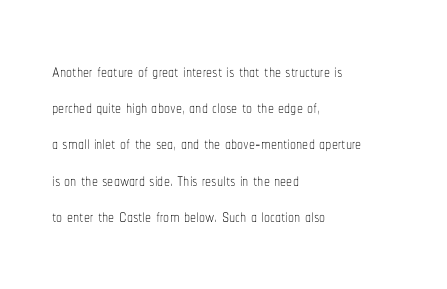
Q: Is the text bold? A: No.
Q: Is the text italic (slanted)? A: No, it is upright.
Q: Is the text underlined? A: No.
Q: How is the paragraph aligned? A: Left-aligned.
Q: Is the spacing between letters normal or unusually wide? A: Normal.
Q: Is the spacing between lines tight, normal or loose? A: Normal.
